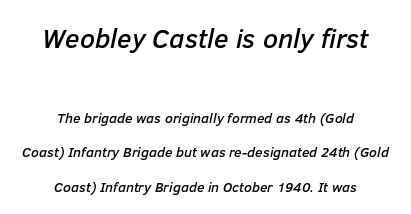
The image shows 27 px text type, italic (leaning right); set centered, loose line spacing (2.48x), normal letter spacing, not underlined; the first (top) block is 1.93x larger.
